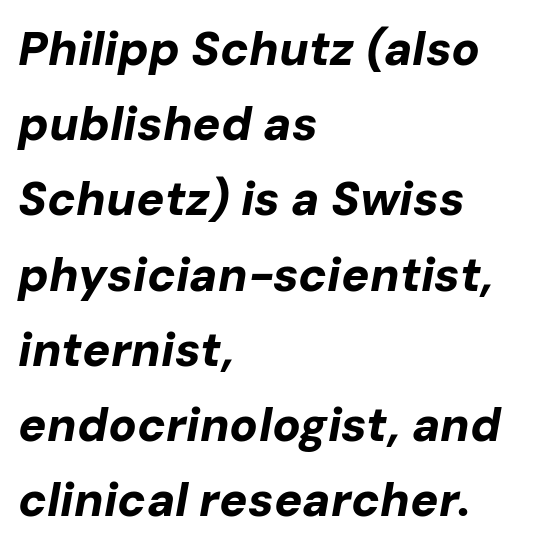
Q: Is the text bold? A: Yes.
Q: Is the text italic (slanted)? A: Yes, it leans right by about 10 degrees.
Q: Is the text underlined? A: No.
Q: How is the paragraph aligned? A: Left-aligned.
Q: Is the spacing between letters normal or unusually wide? A: Normal.
Q: Is the spacing between lines tight, normal or loose? A: Normal.
Q: Width (condensed, normal, or wide)? A: Normal.
Q: Stroke contrast? A: Low.
Q: x-height? A: Medium.
Q: Monospaced? A: No.
